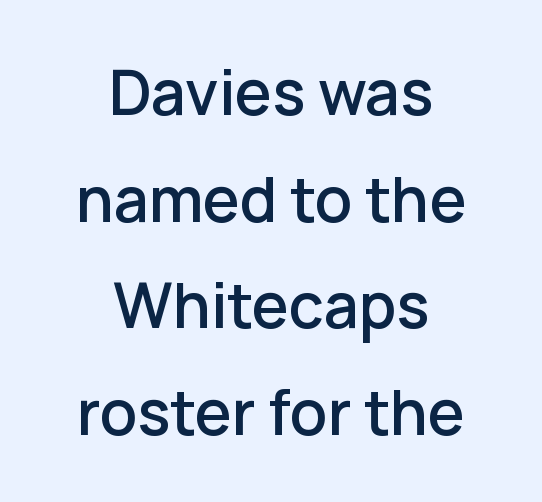
Q: Is the text italic (slanted)? A: No, it is upright.
Q: Is the typeface a serif or a sans-serif typeface? A: Sans-serif.
Q: Is the text underlined? A: No.
Q: How is the paragraph aligned? A: Centered.
Q: Is the spacing between letters normal or unusually wide? A: Normal.
Q: Width (condensed, normal, or wide)? A: Normal.
Q: Stroke contrast? A: Low.
Q: x-height? A: Medium.
Q: Monospaced? A: No.
